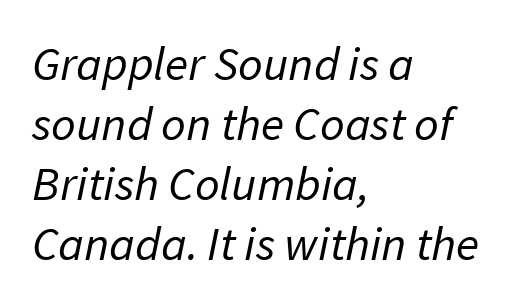
The image shows 48 px regular-weight sans-serif type; set left-aligned, normal line spacing (1.25x), normal letter spacing, not underlined; low stroke contrast and a medium x-height.
